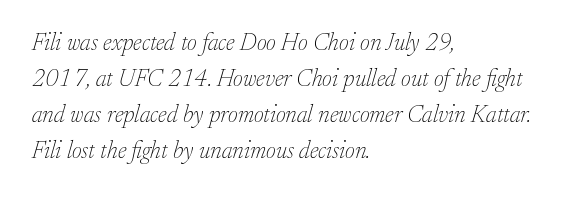
Q: Is the text bold? A: No.
Q: Is the text italic (slanted)? A: Yes, it leans right by about 17 degrees.
Q: Is the text underlined? A: No.
Q: How is the paragraph aligned? A: Left-aligned.
Q: Is the spacing between letters normal or unusually wide? A: Normal.
Q: Is the spacing between lines tight, normal or loose? A: Normal.
